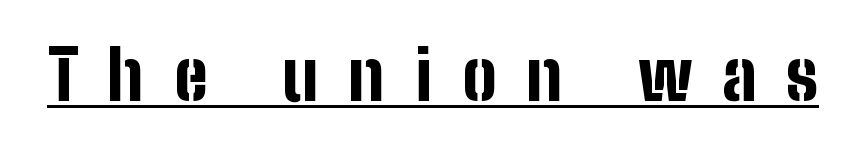
The image shows 69 px bold, condensed sans-serif type, upright; set unusually wide letter spacing (+0.43 em), underlined; low stroke contrast and a medium x-height.
